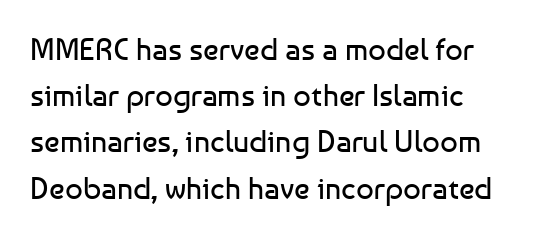
Q: Is the text bold? A: No.
Q: Is the text italic (slanted)? A: No, it is upright.
Q: Is the typeface a serif or a sans-serif typeface? A: Sans-serif.
Q: Is the text underlined? A: No.
Q: Is the spacing between letters normal or unusually wide? A: Normal.
Q: Is the spacing between lines tight, normal or loose? A: Normal.
Q: Width (condensed, normal, or wide)? A: Normal.
Q: Stroke contrast? A: Low.
Q: x-height? A: Medium.
Q: Monospaced? A: No.
